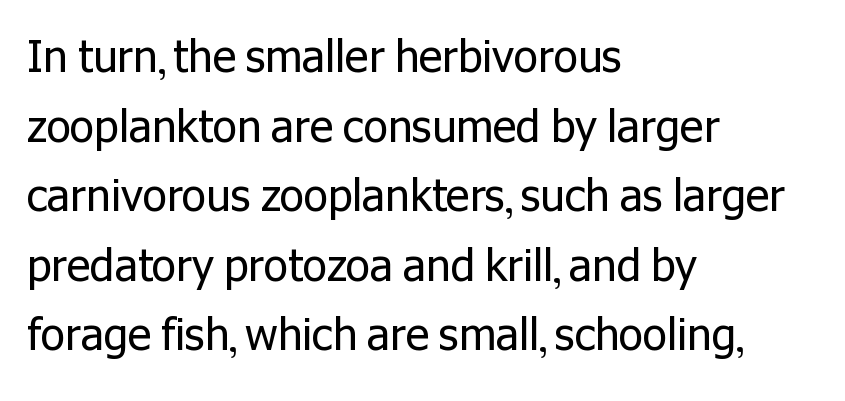
{"serif": "no", "italic": "no", "bold": "no", "weight": "regular", "width": "normal", "stroke_contrast": "low", "x_height": "medium", "monospaced": "no", "underline": "no", "align": "left", "line_spacing": "normal", "line_spacing_ratio": 1.58, "letter_spacing": "normal", "letter_spacing_em": 0.0, "glyph_px": 44}
